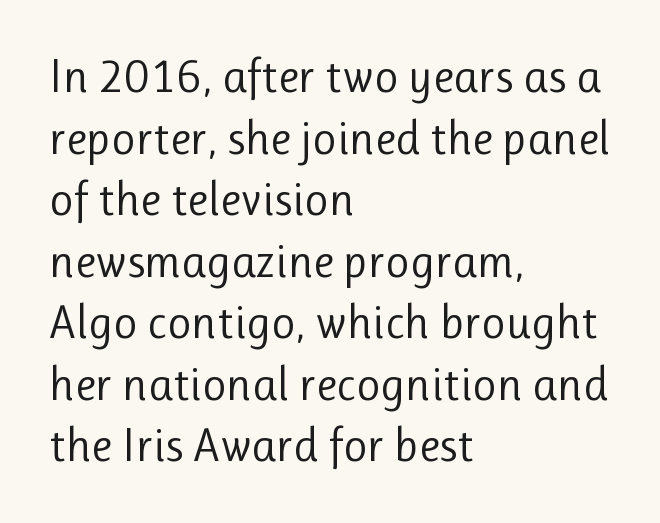
The image shows 47 px regular-weight sans-serif type, upright; set left-aligned, normal line spacing (1.31x), normal letter spacing, not underlined; low stroke contrast and a medium x-height.
